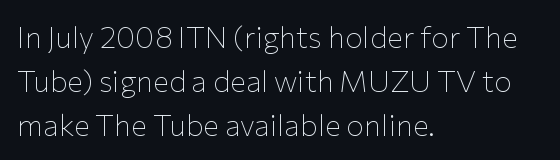
Whoever set this chose a conventional vertical rhythm. The typeface has the unassuming heft of standard copy or less. Horizontally, the lines are justified to the leading edge only. The type is set solid horizontally, with unmodified tracking. Unlike a traditional serif, this face leaves its strokes unadorned.
